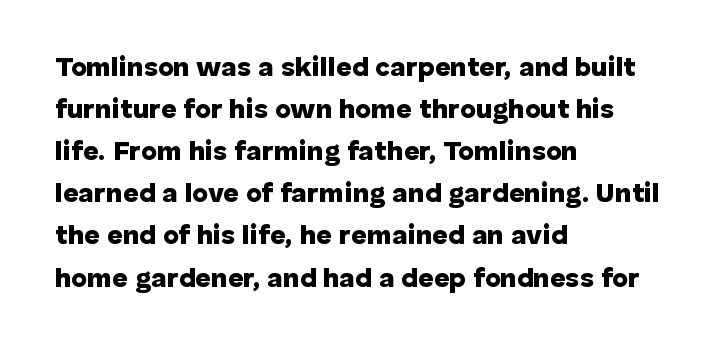
Q: Is the text bold? A: Yes.
Q: Is the text italic (slanted)? A: No, it is upright.
Q: Is the text underlined? A: No.
Q: How is the paragraph aligned? A: Left-aligned.
Q: Is the spacing between letters normal or unusually wide? A: Normal.
Q: Is the spacing between lines tight, normal or loose? A: Normal.
